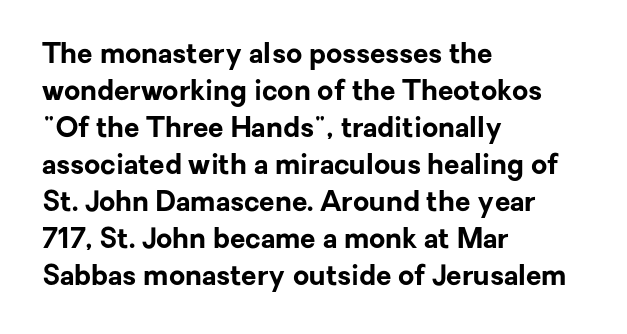
The image shows 28 px bold sans-serif type, upright; set left-aligned, normal line spacing (1.32x), normal letter spacing, not underlined; low stroke contrast and a medium x-height.
